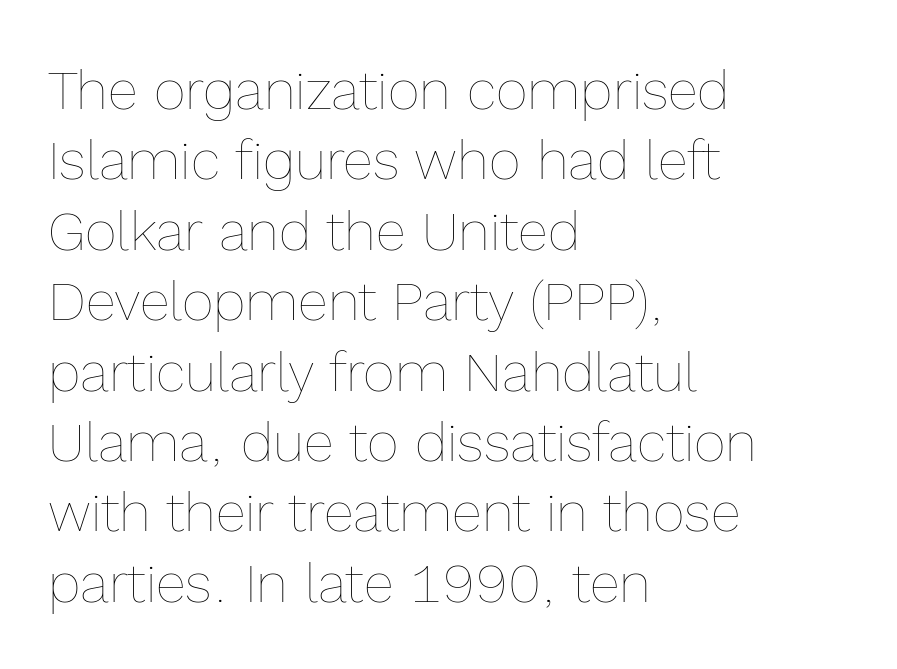
{"italic": "no", "bold": "no", "weight": "thin", "width": "normal", "x_height": "medium", "monospaced": "no", "underline": "no", "align": "left", "line_spacing": "normal", "line_spacing_ratio": 1.28, "letter_spacing": "normal", "letter_spacing_em": 0.0, "glyph_px": 55}
